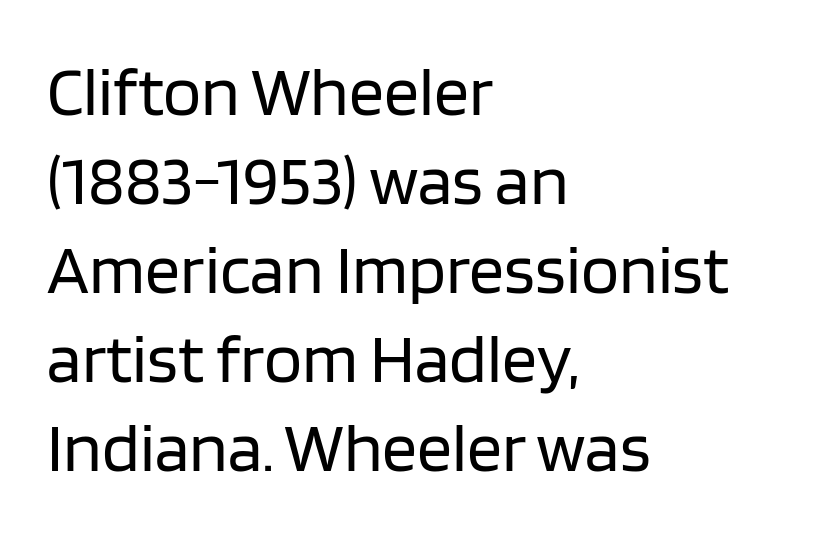
{"serif": "no", "italic": "no", "bold": "no", "weight": "regular", "width": "normal", "stroke_contrast": "low", "x_height": "large", "monospaced": "no", "underline": "no", "align": "left", "line_spacing": "normal", "line_spacing_ratio": 1.27, "letter_spacing": "normal", "letter_spacing_em": 0.0, "glyph_px": 70}
